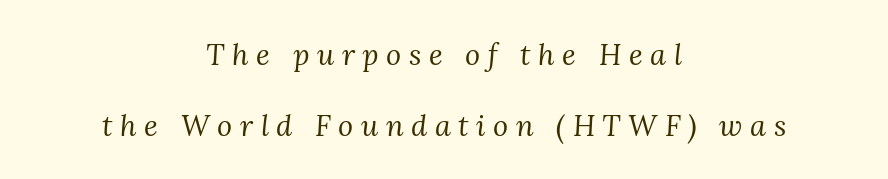
The image shows 29 px regular-weight serif type, italic (leaning right); set centered, loose line spacing (2.44x), unusually wide letter spacing (+0.26 em), not underlined; medium stroke contrast and a medium x-height.
